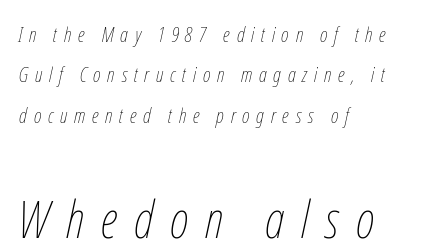
{"italic": "yes", "lean": "right", "slant_degrees": 12, "bold": "no", "weight": "thin", "width": "condensed", "stroke_contrast": "low", "x_height": "medium", "monospaced": "no", "underline": "no", "align": "left", "line_spacing": "loose", "line_spacing_ratio": 1.92, "letter_spacing": "wide", "letter_spacing_em": 0.32, "larger_block": "second", "size_ratio": 2.48, "glyph_px": 52}
